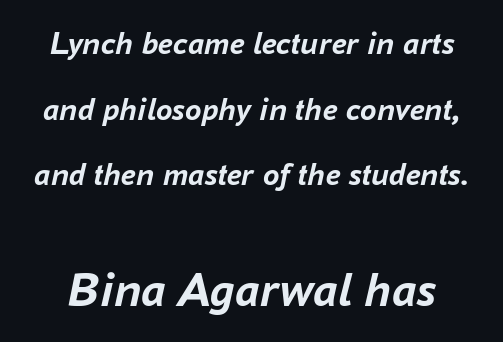
Weight: bold. Block two is the big one; block one sits smaller above it. Each letter keeps its own natural width here, so spacing adapts to shape. Letter spacing: default. Style check: oblique.
